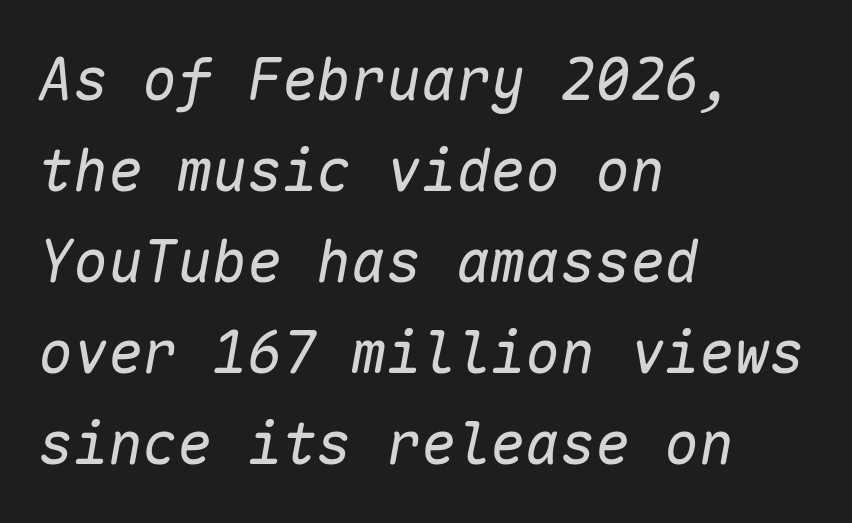
The image shows 58 px regular-weight type, italic (leaning right), monospaced; set left-aligned, normal line spacing (1.57x), normal letter spacing, not underlined; low stroke contrast and a medium x-height.
